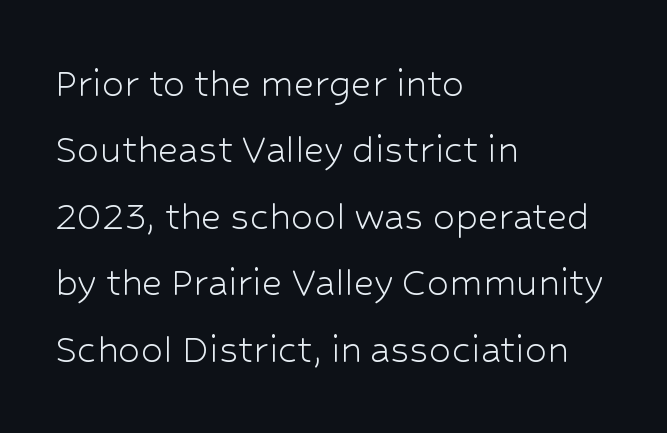
Successive baselines arrive at the customary interval. Layout note: lines flush left. The typeface has the unassuming heft of standard copy or less. Unlike a traditional serif, this face leaves its strokes unadorned. The rendering keeps characters at their native spacing. When letters stand straight like this, we call the style roman or upright.
